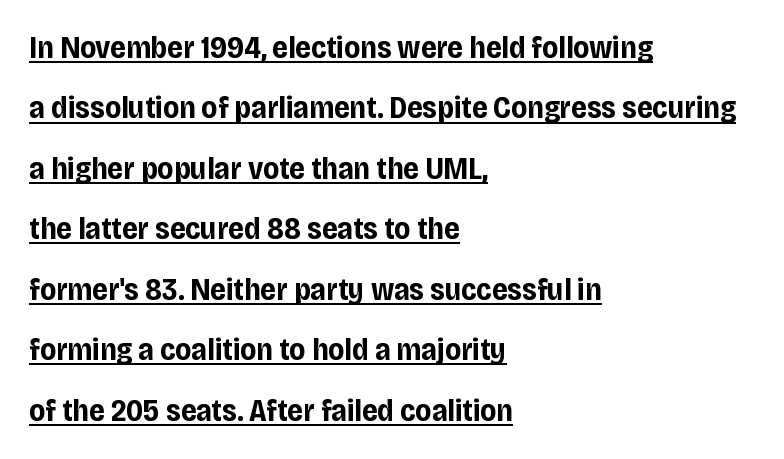
The image shows 31 px bold, condensed sans-serif type, upright; set left-aligned, loose line spacing (1.95x), normal letter spacing, underlined; low stroke contrast and a large x-height.
